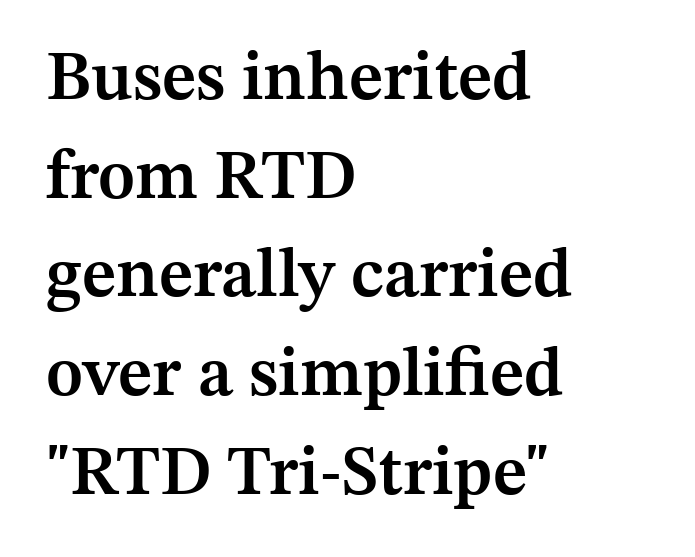
The image shows 69 px semibold serif type, upright; set left-aligned, normal line spacing (1.43x), normal letter spacing, not underlined; medium stroke contrast and a medium x-height.
